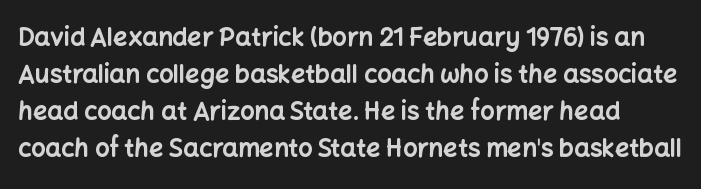
Q: Is the text bold? A: Yes.
Q: Is the text italic (slanted)? A: No, it is upright.
Q: Is the text underlined? A: No.
Q: Is the spacing between letters normal or unusually wide? A: Normal.
Q: Is the spacing between lines tight, normal or loose? A: Normal.
